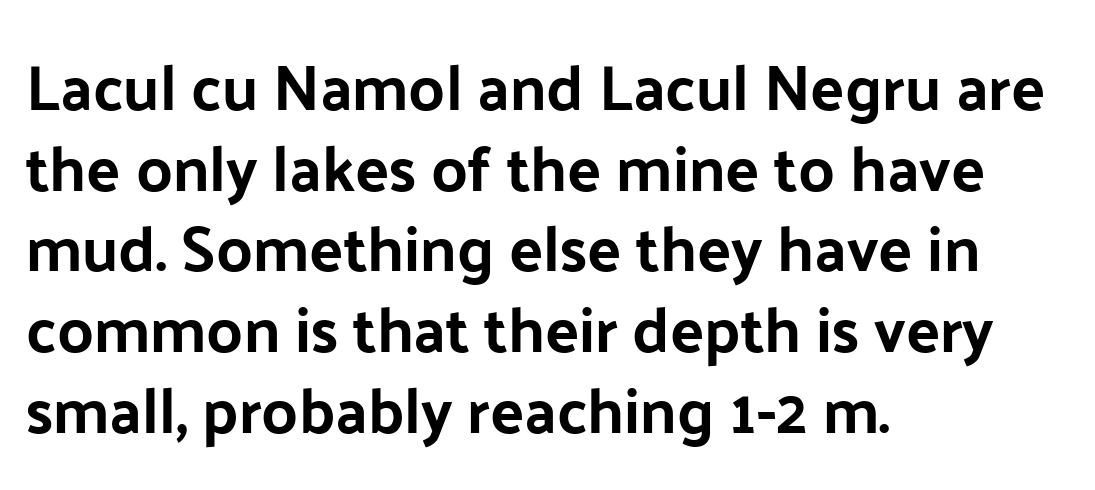
The face used here is proportionally spaced, like ordinary book or web type. These lines are composed in type without serifs. Posture: straight, roman, zero tilt. The lines sit at an ordinary, default distance from one another. This rendering leaves character spacing at its baseline value.
